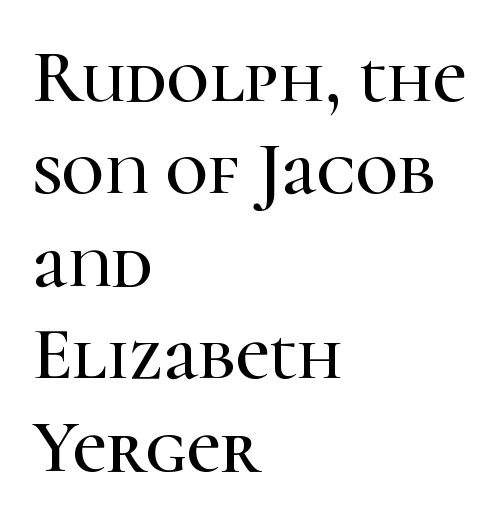
Q: Is the text italic (slanted)? A: No, it is upright.
Q: Is the typeface a serif or a sans-serif typeface? A: Serif.
Q: Is the text underlined? A: No.
Q: How is the paragraph aligned? A: Left-aligned.
Q: Is the spacing between letters normal or unusually wide? A: Normal.
Q: Is the spacing between lines tight, normal or loose? A: Normal.
Q: Width (condensed, normal, or wide)? A: Normal.
Q: Stroke contrast? A: High.
Q: x-height? A: Medium.
Q: Monospaced? A: No.
